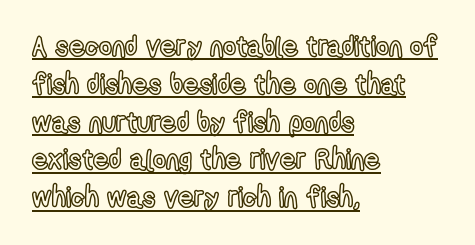
Q: Is the text italic (slanted)? A: No, it is upright.
Q: Is the text underlined? A: Yes.
Q: How is the paragraph aligned? A: Left-aligned.
Q: Is the spacing between letters normal or unusually wide? A: Normal.
Q: Is the spacing between lines tight, normal or loose? A: Normal.
Q: Width (condensed, normal, or wide)? A: Condensed.
Q: x-height? A: Medium.
Q: Monospaced? A: No.
